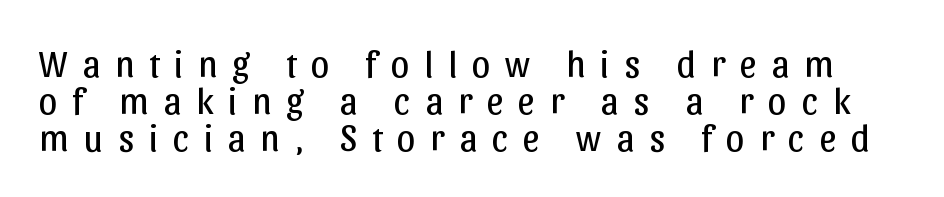
Has an underline been added? It has not. Honestly, the letter spacing is so wide it's the main thing you notice. Font category for this specimen: sans-serif. Compared with a typical body face, this is equally light or lighter still. Leading is clearly below the norm, producing a dense column.
